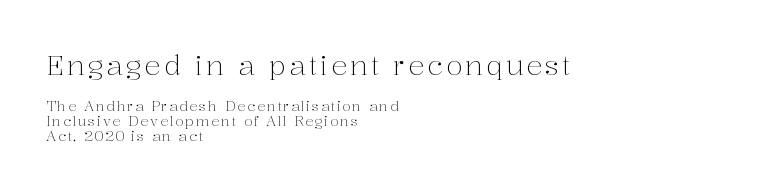
The image shows 27 px text type, upright; set left-aligned, tight line spacing (1.06x), not underlined; the first (top) block is 1.93x larger.
